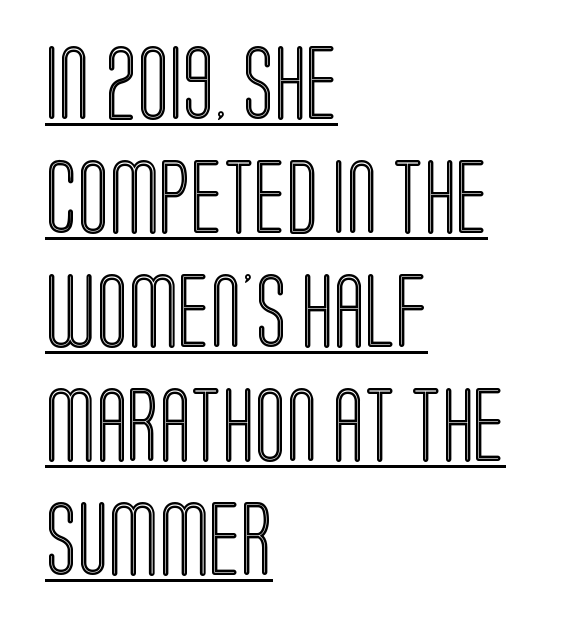
{"italic": "no", "width": "condensed", "x_height": "large", "monospaced": "no", "underline": "yes", "align": "left", "line_spacing": "normal", "line_spacing_ratio": 1.54, "letter_spacing": "normal", "letter_spacing_em": 0.0, "glyph_px": 74}
